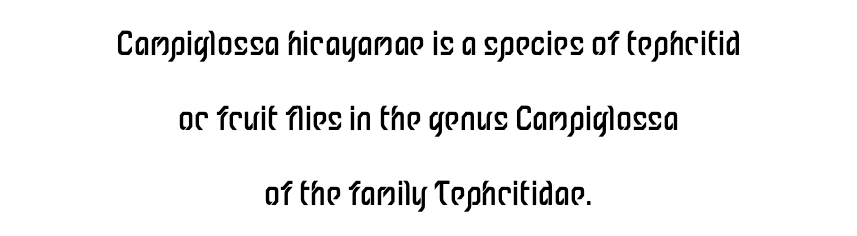
The image shows 32 px regular-weight, condensed sans-serif type, upright; set centered, loose line spacing (2.34x), normal letter spacing, not underlined; low stroke contrast and a medium x-height.
